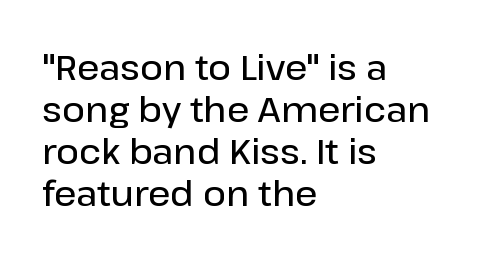
Q: Is the text bold? A: Semi-bold.
Q: Is the text italic (slanted)? A: No, it is upright.
Q: Is the typeface a serif or a sans-serif typeface? A: Sans-serif.
Q: Is the text underlined? A: No.
Q: How is the paragraph aligned? A: Left-aligned.
Q: Is the spacing between letters normal or unusually wide? A: Normal.
Q: Width (condensed, normal, or wide)? A: Normal.
Q: Stroke contrast? A: Low.
Q: x-height? A: Medium.
Q: Monospaced? A: No.
